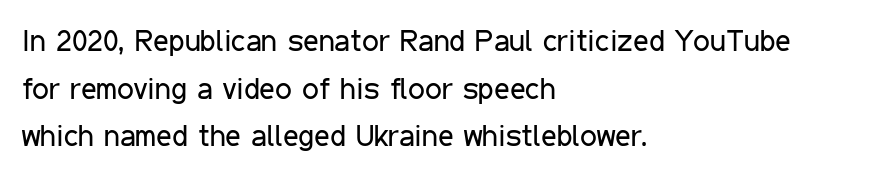
The image shows 30 px regular-weight, condensed sans-serif type, upright; set left-aligned, normal line spacing (1.59x), normal letter spacing, not underlined; low stroke contrast and a medium x-height.
